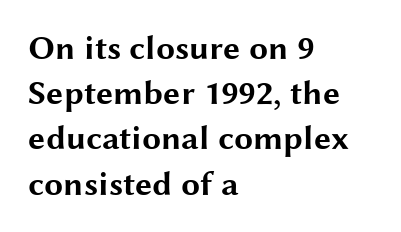
The image shows 34 px bold, wide sans-serif type, upright; set left-aligned, normal line spacing (1.33x), normal letter spacing, not underlined; medium stroke contrast and a medium x-height.
